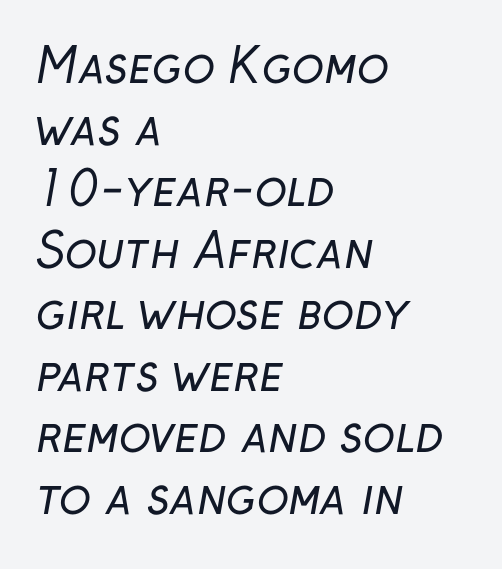
{"serif": "no", "bold": "no", "weight": "regular", "width": "normal", "stroke_contrast": "low", "x_height": "medium", "monospaced": "no", "underline": "no", "align": "left", "line_spacing": "normal", "line_spacing_ratio": 1.31, "letter_spacing": "normal", "letter_spacing_em": 0.0, "glyph_px": 47}
